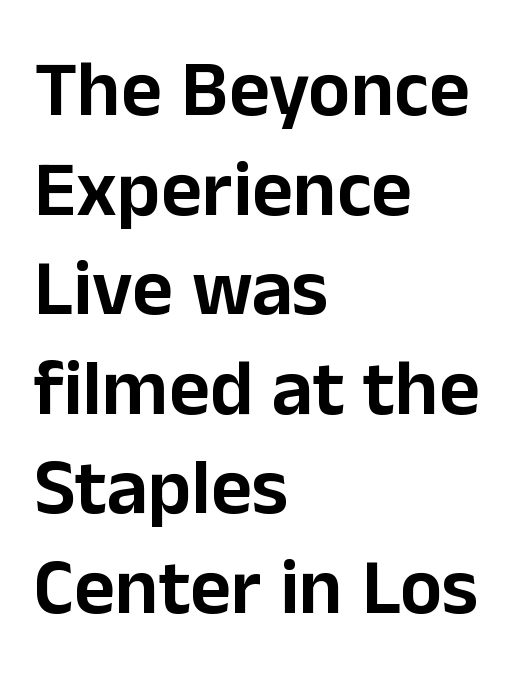
Tall strokes in this sample are plumb rather than angled. This sample keeps an unexceptional amount of space between lines. Lines of text with bare space underneath. Each letter's strokes conclude bluntly, with no projecting serifs.
